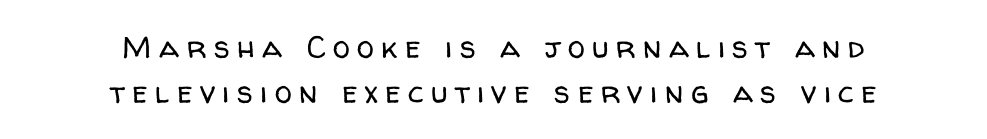
The image shows 31 px regular-weight sans-serif type, upright; set centered, normal line spacing (1.46x), unusually wide letter spacing (+0.24 em), not underlined; low stroke contrast and a medium x-height.
